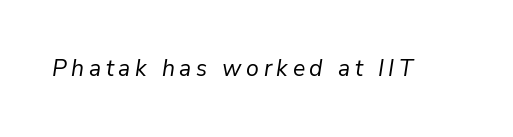
{"italic": "yes", "lean": "right", "slant_degrees": 9, "bold": "no", "underline": "no", "letter_spacing": "wide", "letter_spacing_em": 0.2, "glyph_px": 23}
